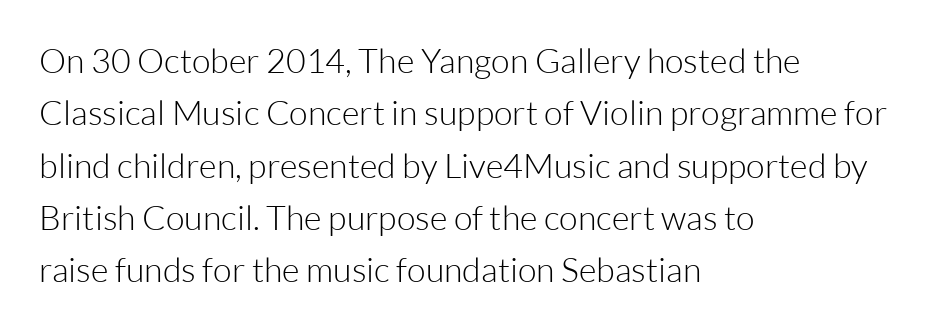
Q: Is the text bold? A: No.
Q: Is the text italic (slanted)? A: No, it is upright.
Q: Is the typeface a serif or a sans-serif typeface? A: Sans-serif.
Q: Is the text underlined? A: No.
Q: How is the paragraph aligned? A: Left-aligned.
Q: Is the spacing between letters normal or unusually wide? A: Normal.
Q: Is the spacing between lines tight, normal or loose? A: Normal.
Q: Width (condensed, normal, or wide)? A: Normal.
Q: Stroke contrast? A: Low.
Q: x-height? A: Medium.
Q: Monospaced? A: No.
